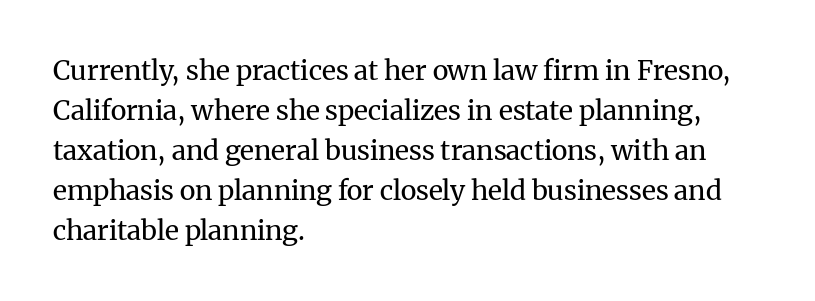
Italic: no, the glyphs are upright roman. Observe the ordinary spacing: letters are neighbours, not strangers. Line spacing here is normal. The zone under the glyphs is completely vacant. These lines stack with their left ends in a neat column.
